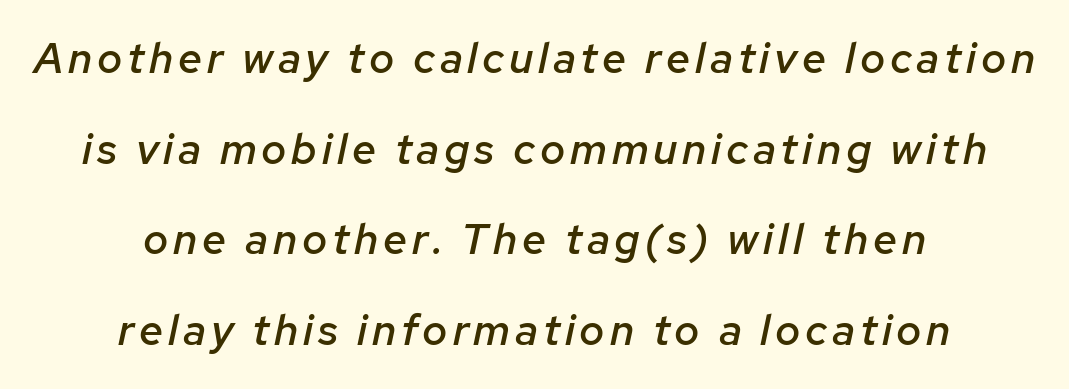
The passage shown is semibold, sitting just below true bold. Proportional: the letters do not fall into vertical columns. Students, observe: this is what heavily led, spacious text looks like. Is the type slanted? Yes — the strokes lean at a clear angle. This sample is center-justified, so both line endings float freely.
